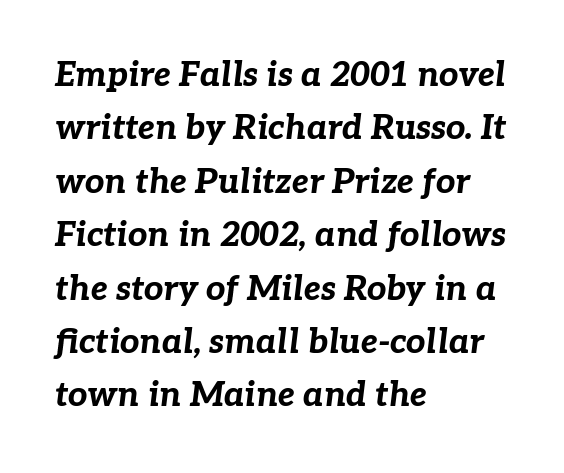
{"italic": "yes", "lean": "right", "slant_degrees": 7, "bold": "yes", "weight": "bold", "width": "normal", "stroke_contrast": "low", "x_height": "medium", "monospaced": "no", "underline": "no", "align": "left", "line_spacing": "normal", "line_spacing_ratio": 1.57, "letter_spacing": "normal", "letter_spacing_em": 0.0, "glyph_px": 34}
